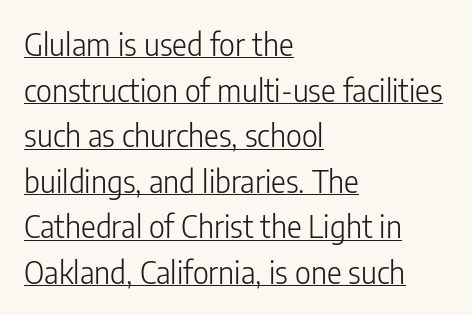
Observe the absence of serifs on each vertical stroke in this sample. This is underlined copy, the kind a proofreader might mark for attention. A typesetter would call this proportional, since set widths differ per character. A roman cut, with each character standing at attention. The tracking reads as untouched default to a designer's eye. Interline gaps are of average width in this sample.
